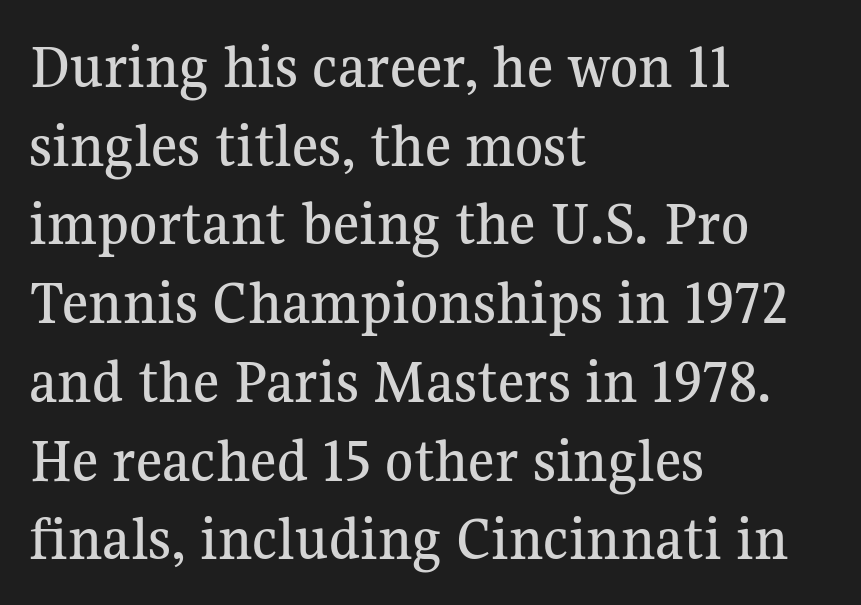
The zone under the glyphs is completely vacant. Each letter keeps its own natural width here, so spacing adapts to shape. All the whitespace from short lines collects on the right. Tracking here is standard; glyphs follow each other at the usual distance. Serifs: yes, visible at the terminals of the letterforms. Notice how the stems are strictly vertical — no italics here.
